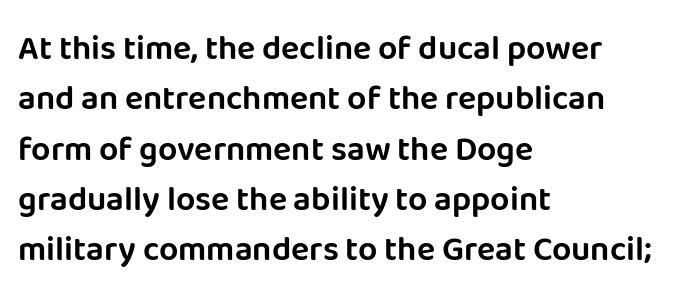
{"serif": "no", "italic": "no", "width": "normal", "stroke_contrast": "low", "x_height": "large", "monospaced": "no", "underline": "no", "align": "left", "line_spacing": "normal", "line_spacing_ratio": 1.48, "letter_spacing": "normal", "letter_spacing_em": 0.0, "glyph_px": 34}
